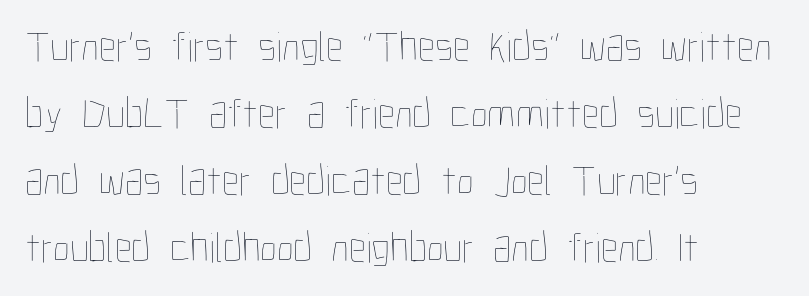
The letters advance in unequal steps, a hallmark of proportional type. Counters stay open thanks to moderate or lighter strokes. Horizontal bands of white between lines are of average thickness. The gaps between neighbouring characters are ordinary and unremarkable. A student would call this left alignment; a typographer would say flush left, rag right.
